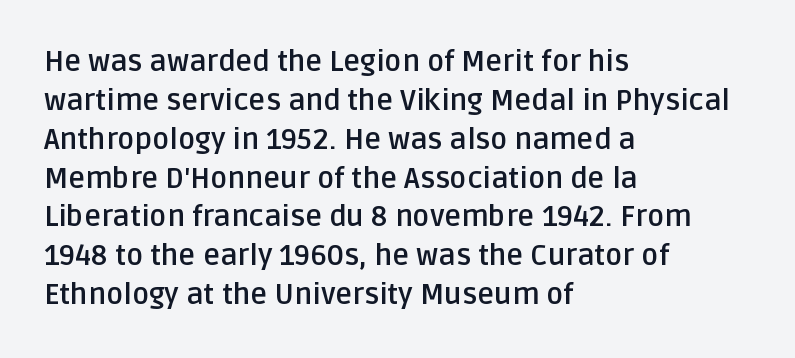
Here the designer chose a conventional face with non-uniform glyph widths. Plain, unruled lines of type. How heavy is the stroke? Heavy — this is a bold. Each new line begins a customary step beneath the previous one.
